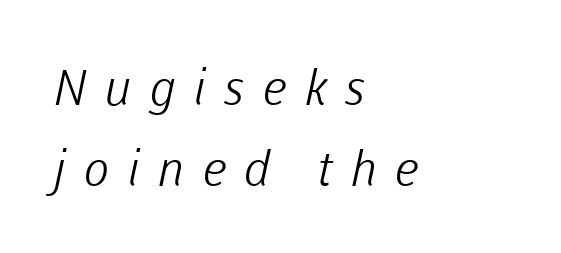
{"serif": "no", "bold": "no", "weight": "light", "width": "normal", "stroke_contrast": "low", "x_height": "medium", "monospaced": "no", "underline": "no", "align": "left", "line_spacing": "normal", "line_spacing_ratio": 1.65, "letter_spacing": "wide", "letter_spacing_em": 0.36, "glyph_px": 49}
